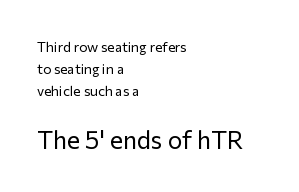
{"italic": "no", "bold": "no", "underline": "no", "align": "left", "line_spacing": "normal", "line_spacing_ratio": 1.56, "letter_spacing": "normal", "letter_spacing_em": 0.0, "larger_block": "second", "size_ratio": 1.79, "glyph_px": 25}
